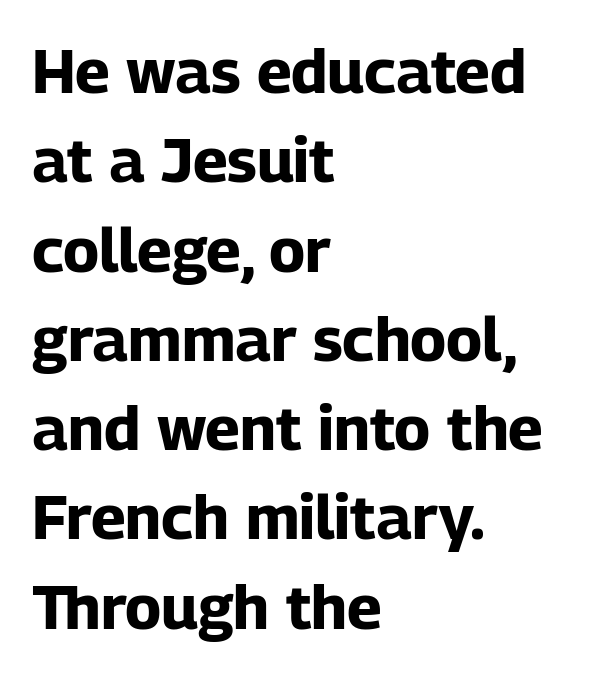
Q: Is the text bold? A: Yes.
Q: Is the text italic (slanted)? A: No, it is upright.
Q: Is the typeface a serif or a sans-serif typeface? A: Sans-serif.
Q: Is the text underlined? A: No.
Q: How is the paragraph aligned? A: Left-aligned.
Q: Is the spacing between letters normal or unusually wide? A: Normal.
Q: Is the spacing between lines tight, normal or loose? A: Normal.
Q: Width (condensed, normal, or wide)? A: Normal.
Q: Stroke contrast? A: Low.
Q: x-height? A: Medium.
Q: Monospaced? A: No.
